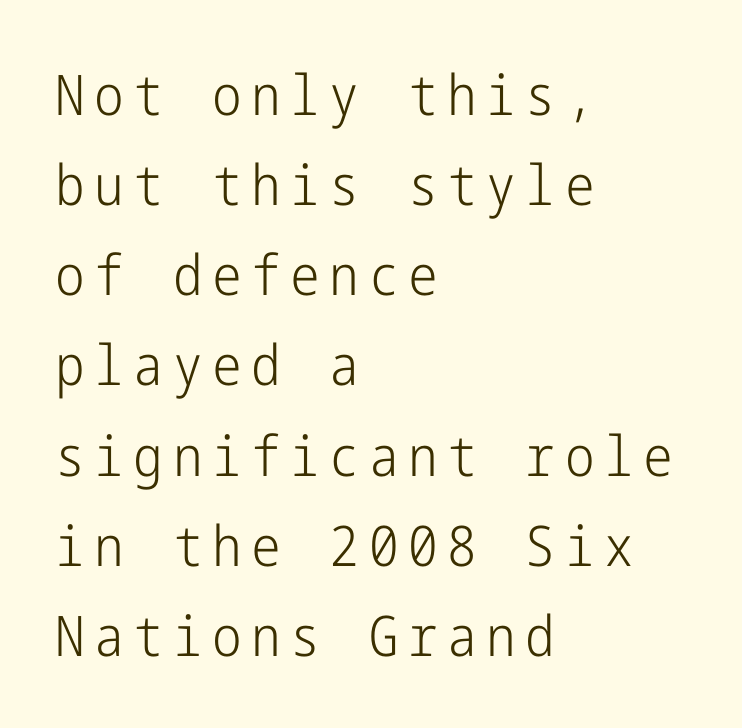
Q: Is the text bold? A: No.
Q: Is the text italic (slanted)? A: No, it is upright.
Q: Is the typeface a serif or a sans-serif typeface? A: Sans-serif.
Q: Is the text underlined? A: No.
Q: How is the paragraph aligned? A: Left-aligned.
Q: Is the spacing between lines tight, normal or loose? A: Normal.
Q: Width (condensed, normal, or wide)? A: Condensed.
Q: Stroke contrast? A: Low.
Q: x-height? A: Medium.
